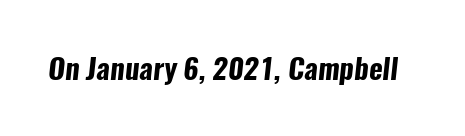
The image shows 29 px bold, condensed sans-serif type; set normal letter spacing, not underlined; low stroke contrast and a medium x-height.
